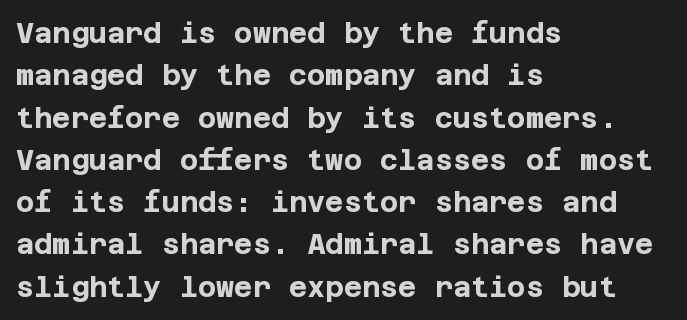
The image shows 28 px bold sans-serif type, upright; set left-aligned, normal line spacing (1.51x), normal letter spacing, not underlined; low stroke contrast and a large x-height.
